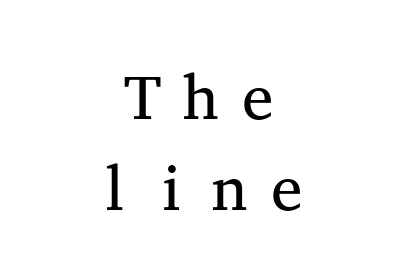
{"serif": "yes", "italic": "no", "bold": "no", "weight": "regular", "width": "wide", "stroke_contrast": "medium", "x_height": "medium", "monospaced": "yes", "underline": "no", "align": "center", "line_spacing": "normal", "line_spacing_ratio": 1.45, "glyph_px": 63}
